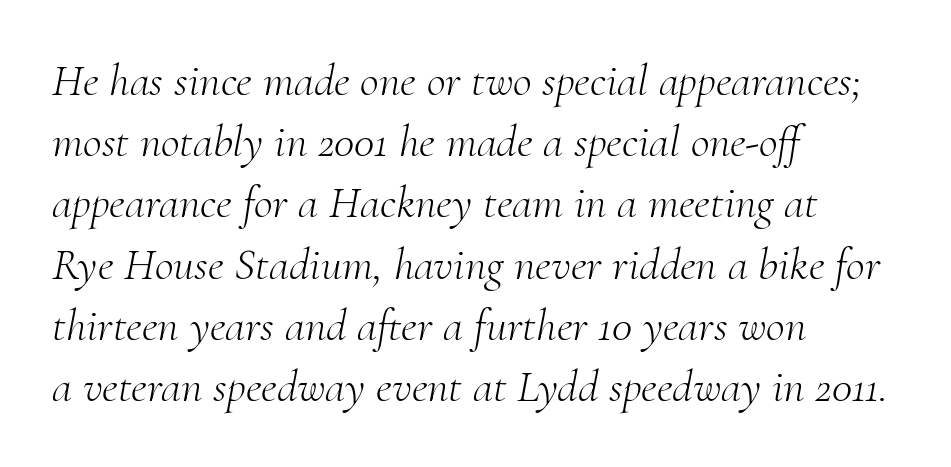
{"serif": "yes", "italic": "yes", "lean": "right", "slant_degrees": 10, "bold": "no", "weight": "light", "width": "normal", "stroke_contrast": "medium", "x_height": "small", "monospaced": "no", "underline": "no", "align": "left", "line_spacing": "normal", "line_spacing_ratio": 1.33, "letter_spacing": "normal", "letter_spacing_em": 0.0, "glyph_px": 46}
